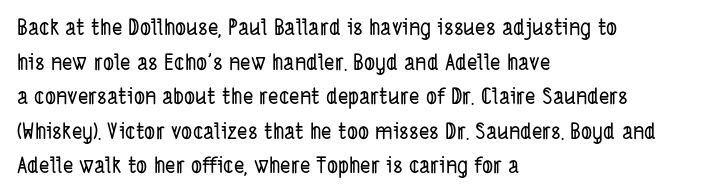
{"underline": "no", "align": "left", "line_spacing": "normal", "line_spacing_ratio": 1.57, "letter_spacing": "normal", "letter_spacing_em": 0.0, "glyph_px": 22}
